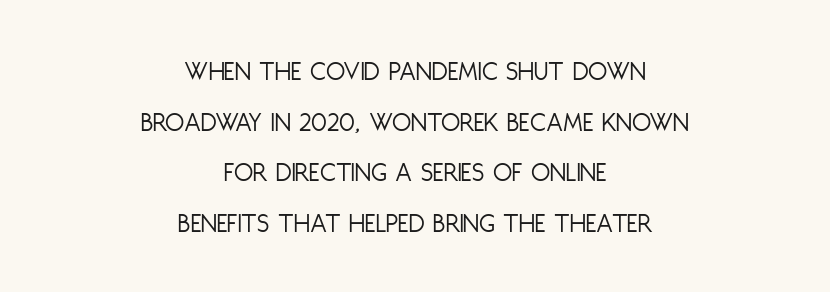
Students, note that the glyphs here touch the page at normal intervals. Grotesque or geometric, the face here clearly has no serifs. Casual observation: everything's sitting right in the middle. Letters have the restrained weight of plain body copy at most.
